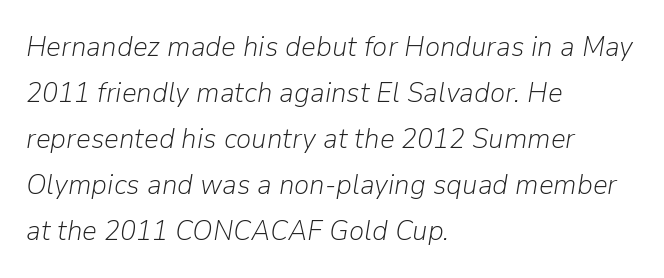
Q: Is the text bold? A: No.
Q: Is the text italic (slanted)? A: Yes, it leans right by about 9 degrees.
Q: Is the text underlined? A: No.
Q: How is the paragraph aligned? A: Left-aligned.
Q: Is the spacing between letters normal or unusually wide? A: Normal.
Q: Is the spacing between lines tight, normal or loose? A: Normal.
Q: Width (condensed, normal, or wide)? A: Normal.
Q: Stroke contrast? A: Low.
Q: x-height? A: Medium.
Q: Monospaced? A: No.
